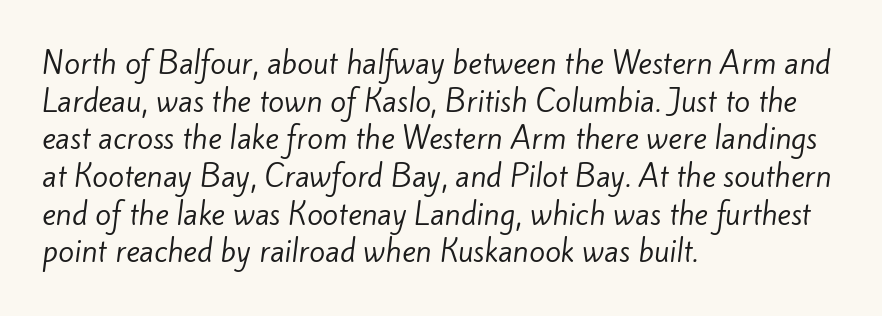
The strip under each line holds only bare page. The space between consecutive lines is moderate. Casual observation: everything's shoved over to the left. A typesetter would call this proportional, since set widths differ per character. Inter-character spacing is left at the font's built-in metrics. Weight class: somewhere from thin through regular.
